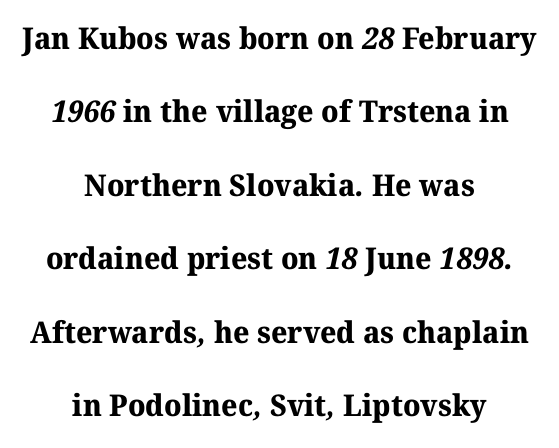
The image shows 30 px bold serif type; set centered, loose line spacing (2.45x), normal letter spacing, not underlined; medium stroke contrast and a medium x-height.
